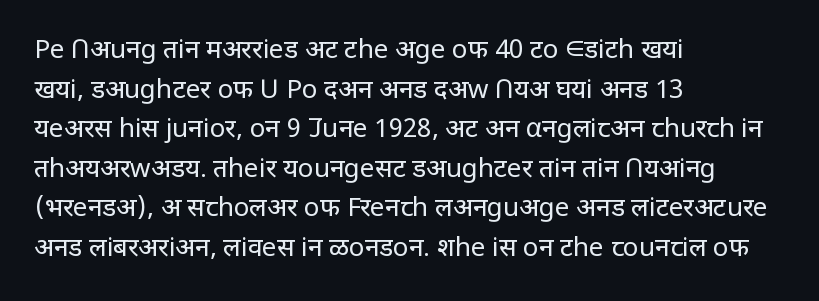
Q: Is the text bold? A: No.
Q: Is the text italic (slanted)? A: No, it is upright.
Q: Is the text underlined? A: No.
Q: How is the paragraph aligned? A: Left-aligned.
Q: Is the spacing between letters normal or unusually wide? A: Normal.
Q: Is the spacing between lines tight, normal or loose? A: Normal.
